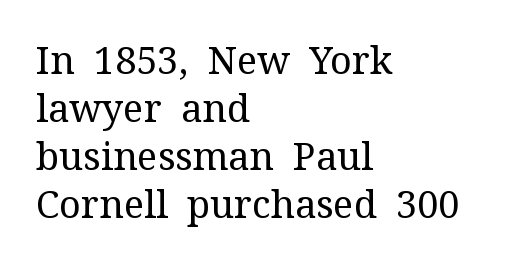
The image shows 38 px regular-weight serif type, upright; set left-aligned, normal line spacing (1.26x), normal letter spacing, not underlined; medium stroke contrast and a medium x-height.
